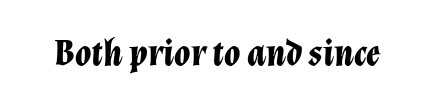
Q: Is the text bold? A: Yes.
Q: Is the text italic (slanted)? A: Yes, it leans right by about 12 degrees.
Q: Is the text underlined? A: No.
Q: Is the spacing between letters normal or unusually wide? A: Normal.
Q: Width (condensed, normal, or wide)? A: Normal.
Q: Stroke contrast? A: Low.
Q: x-height? A: Medium.
Q: Monospaced? A: No.
